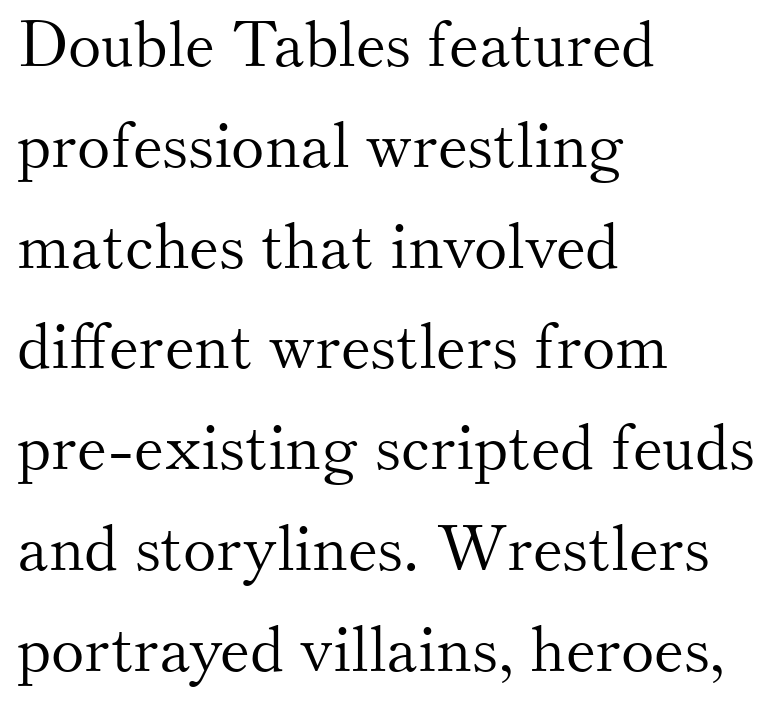
The image shows 63 px light serif type, upright; set left-aligned, normal line spacing (1.6x), normal letter spacing, not underlined; medium stroke contrast and a small x-height.
